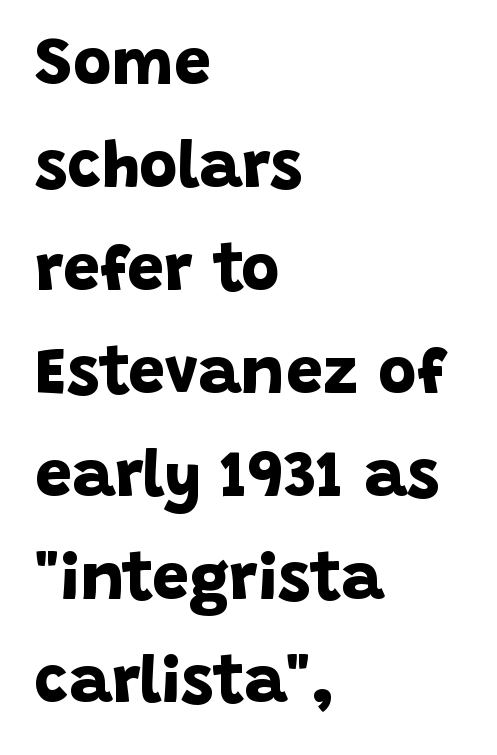
{"serif": "no", "bold": "yes", "weight": "bold", "width": "normal", "stroke_contrast": "low", "x_height": "large", "monospaced": "no", "underline": "no", "align": "left", "line_spacing": "normal", "line_spacing_ratio": 1.56, "letter_spacing": "normal", "letter_spacing_em": 0.0, "glyph_px": 66}
